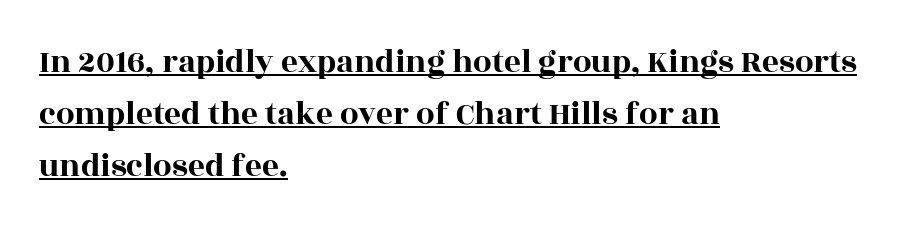
Q: Is the text italic (slanted)? A: No, it is upright.
Q: Is the typeface a serif or a sans-serif typeface? A: Serif.
Q: Is the text underlined? A: Yes.
Q: How is the paragraph aligned? A: Left-aligned.
Q: Is the spacing between letters normal or unusually wide? A: Normal.
Q: Is the spacing between lines tight, normal or loose? A: Normal.
Q: Width (condensed, normal, or wide)? A: Wide.
Q: x-height? A: Large.
Q: Monospaced? A: No.
